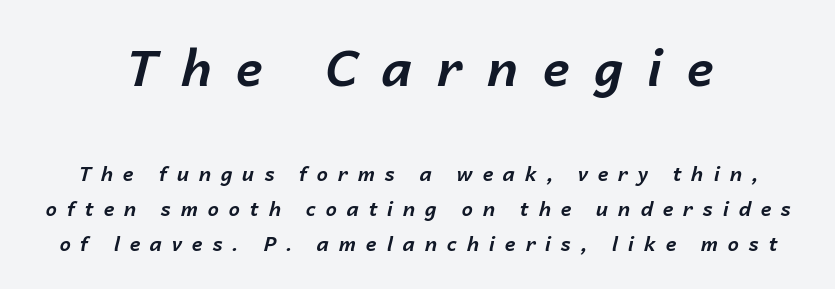
The image shows 50 px bold type, italic (leaning right); set line spacing 1.75x, unusually wide letter spacing (+0.49 em), not underlined; the first (top) block is 2.5x larger; low stroke contrast and a medium x-height.
